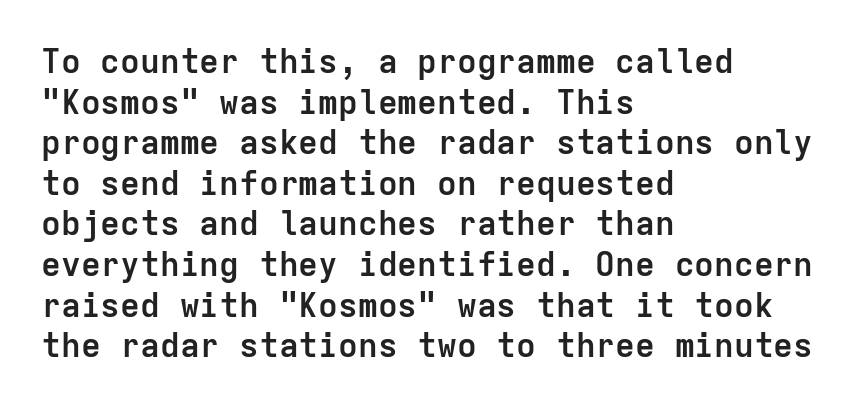
The image shows 33 px semibold sans-serif type, upright, monospaced; set left-aligned, line spacing 1.23x, normal letter spacing, not underlined; low stroke contrast and a medium x-height.
